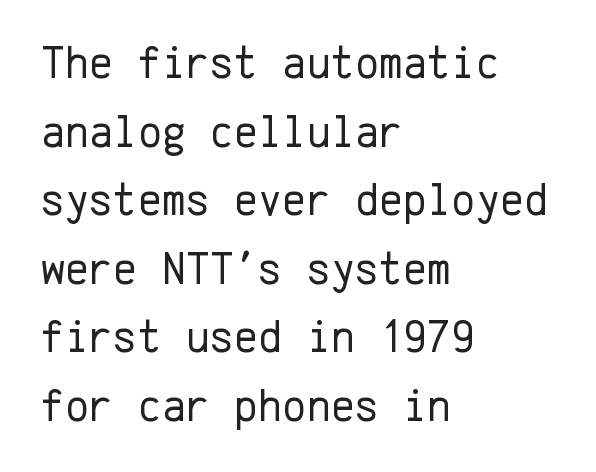
The image shows 46 px regular-weight sans-serif type, upright, monospaced; set left-aligned, normal line spacing (1.49x), normal letter spacing, not underlined; low stroke contrast and a medium x-height.
